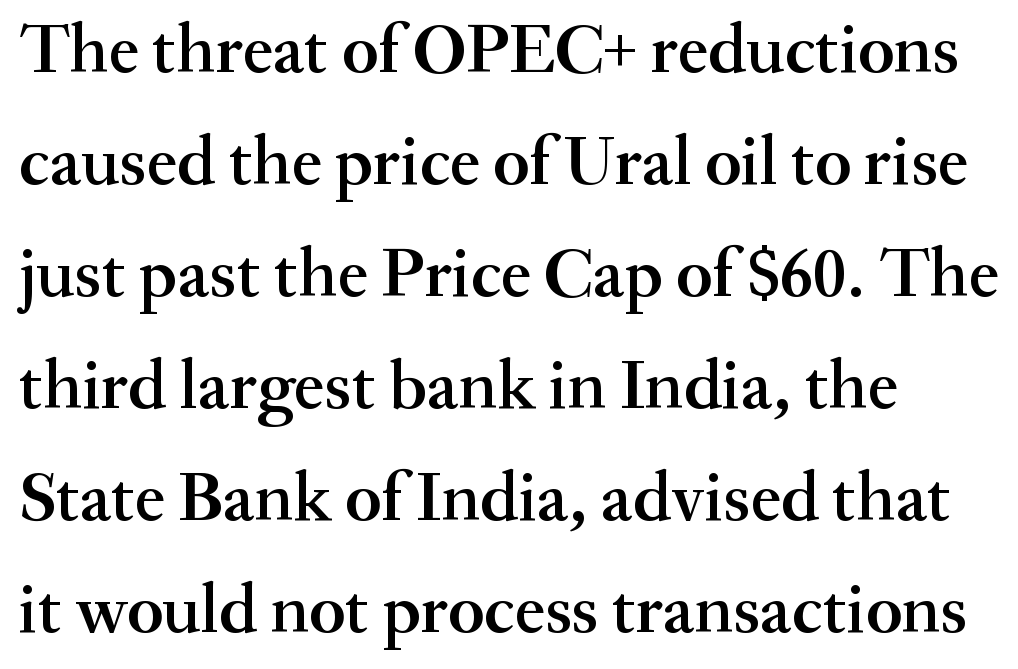
The image shows 70 px semibold serif type, upright; set left-aligned, normal line spacing (1.6x), normal letter spacing, not underlined; medium stroke contrast and a small x-height.
